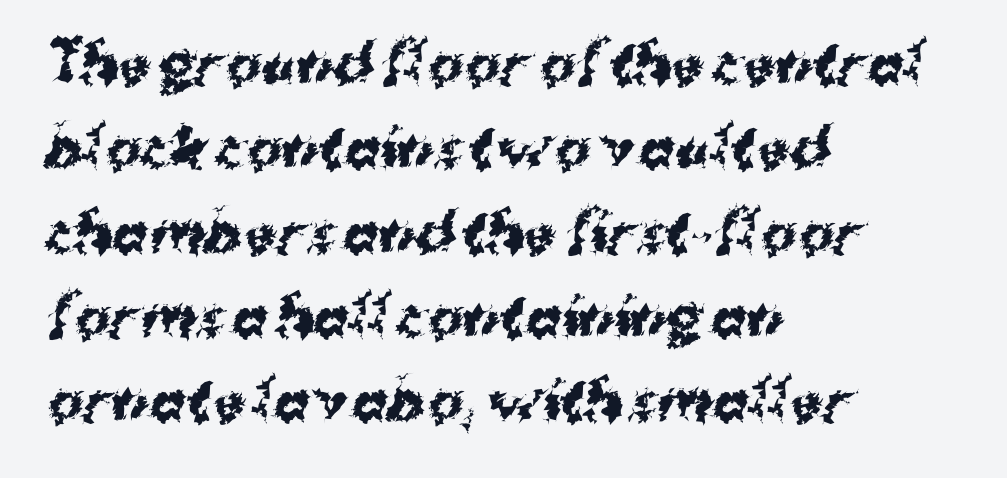
Q: Is the text bold? A: Yes.
Q: Is the typeface a serif or a sans-serif typeface? A: Sans-serif.
Q: Is the text underlined? A: No.
Q: How is the paragraph aligned? A: Left-aligned.
Q: Is the spacing between letters normal or unusually wide? A: Normal.
Q: Is the spacing between lines tight, normal or loose? A: Normal.
Q: Width (condensed, normal, or wide)? A: Normal.
Q: Stroke contrast? A: Medium.
Q: x-height? A: Medium.
Q: Monospaced? A: No.
